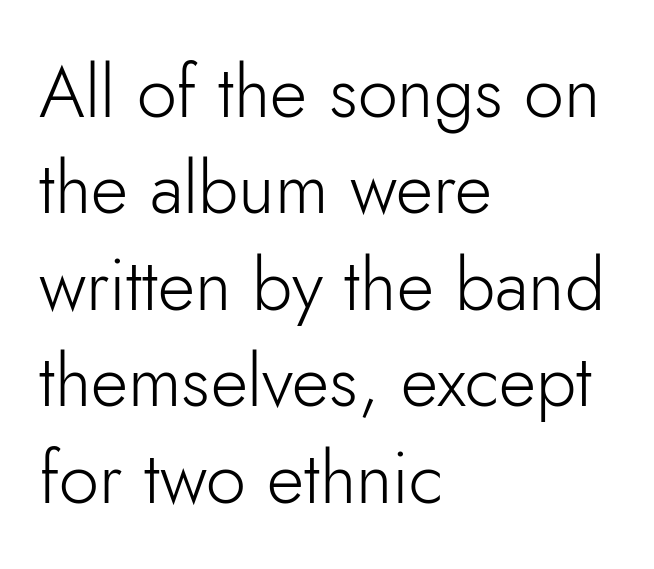
{"serif": "no", "italic": "no", "bold": "no", "weight": "light", "width": "normal", "stroke_contrast": "low", "x_height": "small", "monospaced": "no", "underline": "no", "align": "left", "line_spacing": "normal", "line_spacing_ratio": 1.34, "letter_spacing": "normal", "letter_spacing_em": 0.0, "glyph_px": 72}
